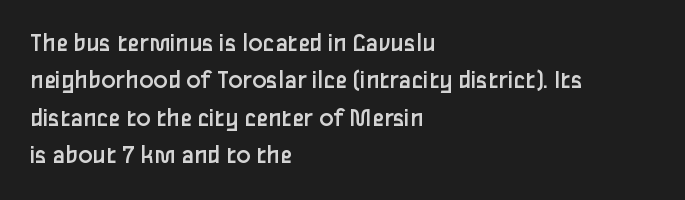
{"italic": "no", "bold": "no", "underline": "no", "align": "left", "line_spacing": "normal", "line_spacing_ratio": 1.38, "letter_spacing": "normal", "letter_spacing_em": 0.0, "glyph_px": 27}
